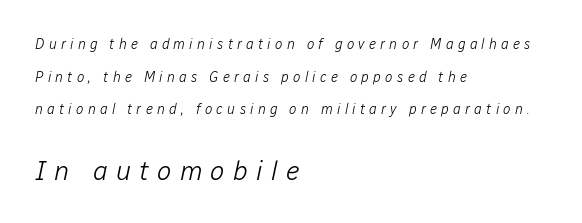
The type is letterspaced generously, with wide tracking. Slant detected: the letters are inclined. Horizontal bands of white between lines are thick stripes. Quick note: underline off. Is the lower block the larger one? Yes — the lower block carries the bigger type. Does the copy run flush right? No — it runs flush left.
